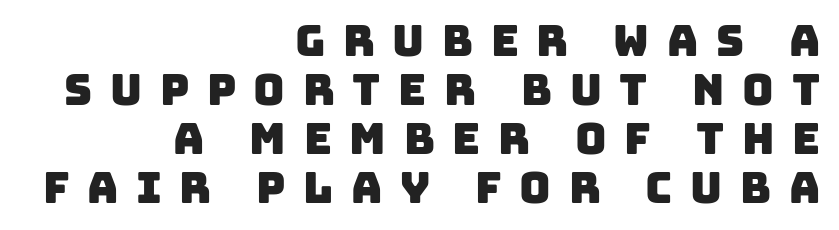
The face used here is proportionally spaced, like ordinary book or web type. Unlike a traditional serif, this face leaves its strokes unadorned. Interline gaps are noticeably narrow in this sample. Glyph-to-glyph distance is far greater than everyday printed text. The paragraph has a hard right edge and a soft left edge.
